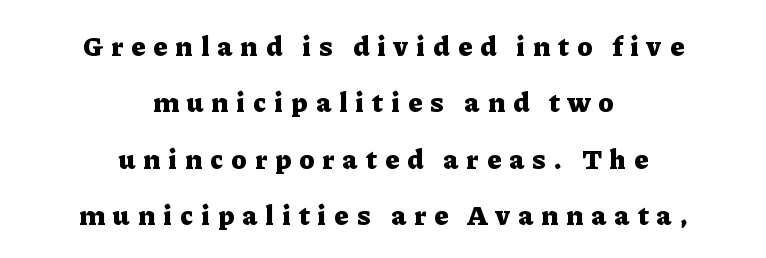
Q: Is the text bold? A: Yes.
Q: Is the text italic (slanted)? A: No, it is upright.
Q: Is the typeface a serif or a sans-serif typeface? A: Serif.
Q: Is the text underlined? A: No.
Q: How is the paragraph aligned? A: Centered.
Q: Is the spacing between letters normal or unusually wide? A: Unusually wide.
Q: Is the spacing between lines tight, normal or loose? A: Loose.
Q: Width (condensed, normal, or wide)? A: Normal.
Q: Stroke contrast? A: Low.
Q: x-height? A: Medium.
Q: Monospaced? A: No.
